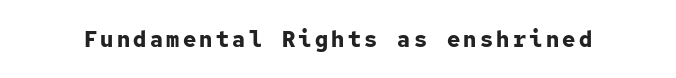
The image shows 22 px bold type, upright; set not underlined.
